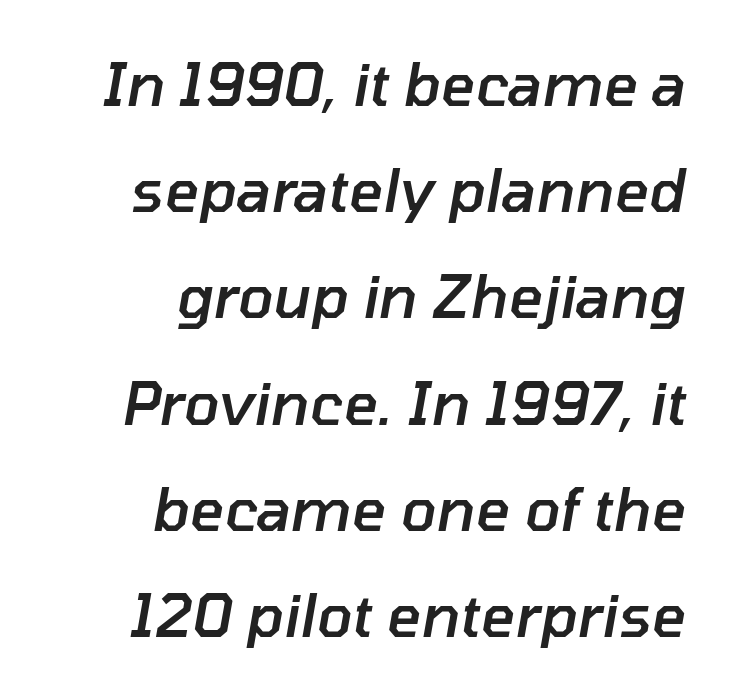
The letterforms sit shoulder to shoulder at normal distance. Think of a printed novel: that variable character pitch is what you see here. Anything drawn beneath the words? Only blank space. Yep, that's italic — everything's leaning.
